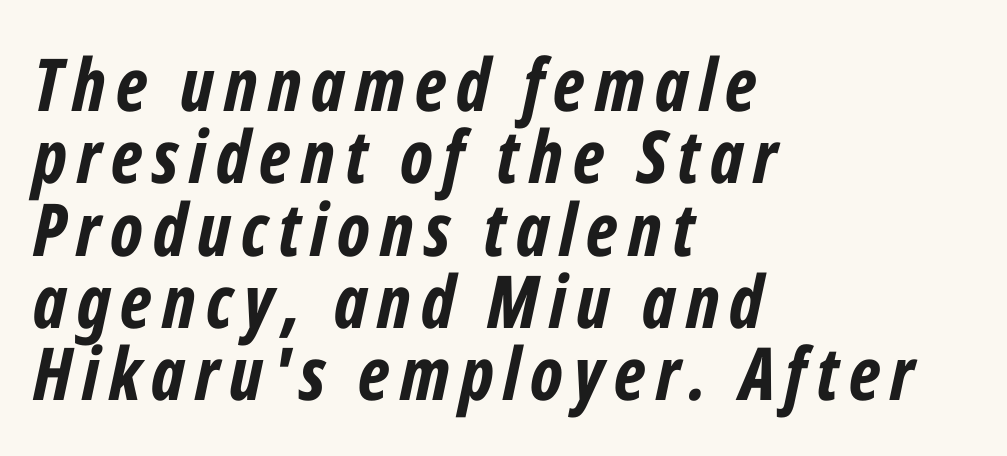
{"italic": "yes", "lean": "right", "slant_degrees": 12, "bold": "yes", "weight": "bold", "width": "condensed", "stroke_contrast": "low", "x_height": "medium", "monospaced": "no", "underline": "no", "align": "left", "line_spacing": "tight", "line_spacing_ratio": 0.99, "glyph_px": 73}
